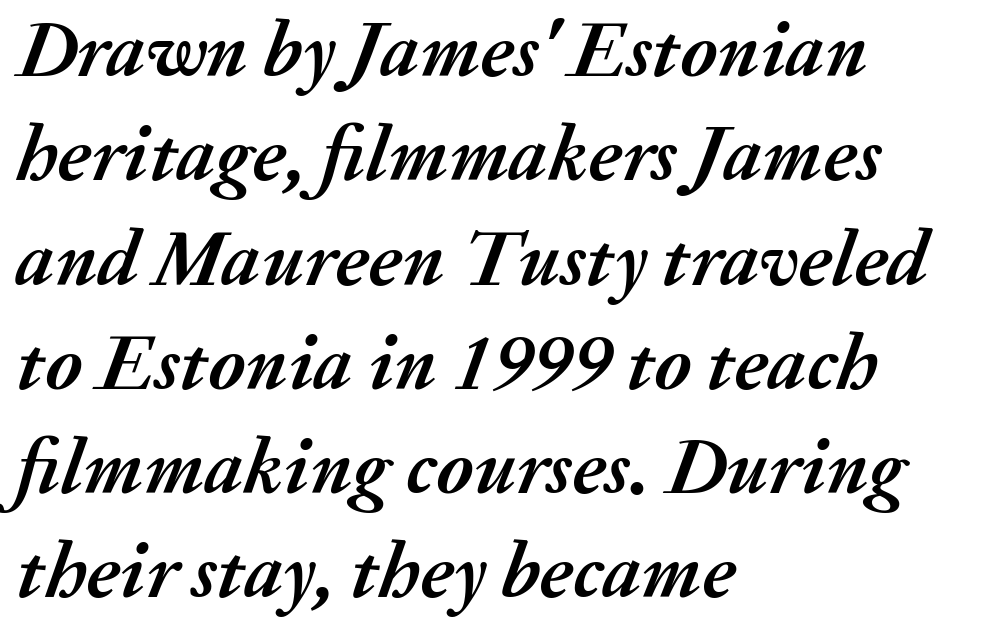
The paragraph shown leans on its left margin. Glyph-to-glyph distance matches everyday printed text. Would a proofreader flag this as italicized? Yes. Its strokes are broad and dark, the hallmark of bold type.
